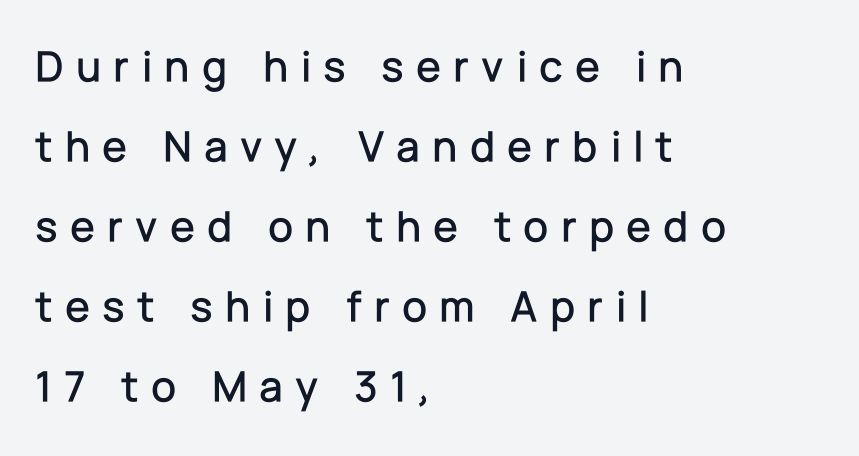
You could not count columns in this text — the font is proportionally spaced. The compositor pushed each line to the left boundary. This sample uses an upright cut, with every glyph sitting square on the baseline. Check the space under the baseline: it is left empty.
